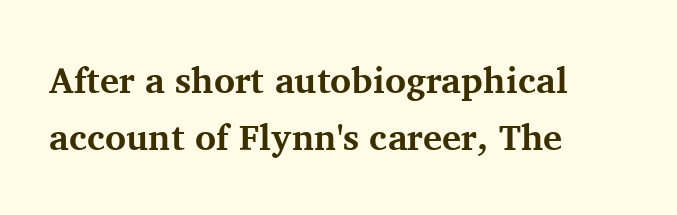
Pretty heavy lettering here — definitely bold. The typeface chosen for these lines features serifs. Does the lettering tilt? It doesn't — this is upright. If you drew a ruler down the left edge, every line would touch it.
